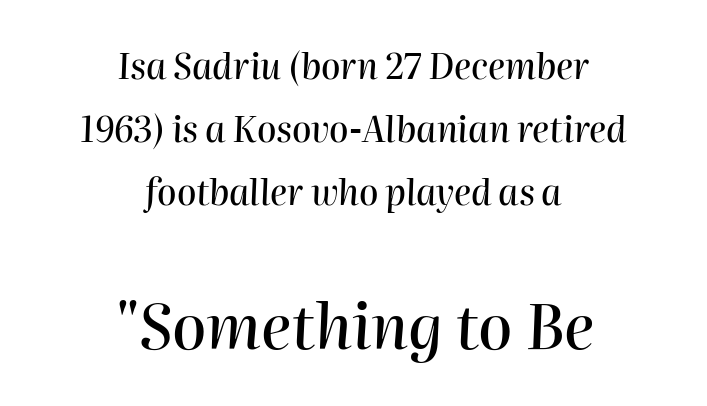
{"italic": "yes", "lean": "right", "slant_degrees": 2, "width": "normal", "stroke_contrast": "high", "x_height": "medium", "monospaced": "no", "underline": "no", "align": "center", "line_spacing_ratio": 1.8, "letter_spacing": "normal", "letter_spacing_em": 0.0, "larger_block": "second", "size_ratio": 1.77, "glyph_px": 62}
